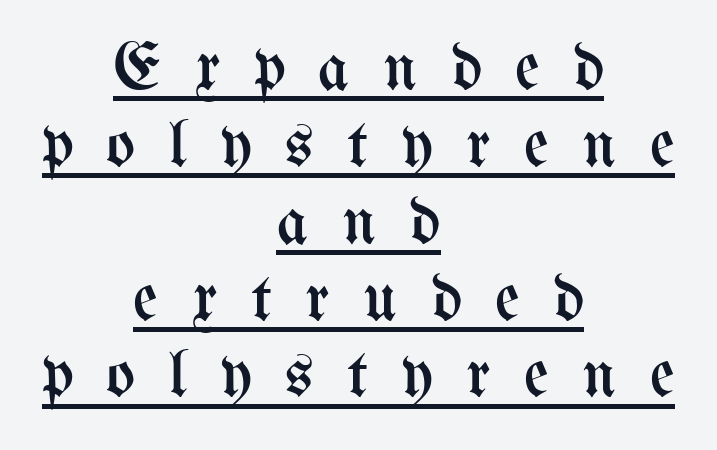
Posture: straight, roman, zero tilt. Line spacing here is tight. What stands out about the letter spacing? Its width — letters are far apart. Looks like regular typesetting: each glyph gets only the width it needs. Is this a heavy cut? Hardly; it is regular or lighter. Underlined type.
